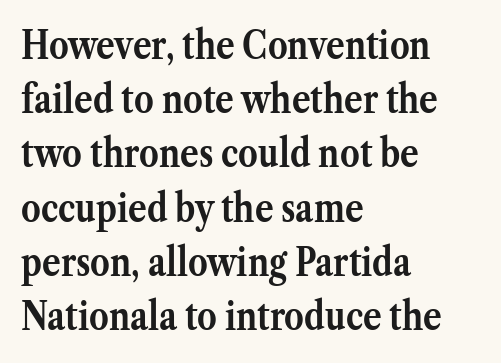
Q: Is the text bold? A: Yes.
Q: Is the text italic (slanted)? A: No, it is upright.
Q: Is the typeface a serif or a sans-serif typeface? A: Serif.
Q: Is the text underlined? A: No.
Q: How is the paragraph aligned? A: Left-aligned.
Q: Is the spacing between letters normal or unusually wide? A: Normal.
Q: Is the spacing between lines tight, normal or loose? A: Normal.
Q: Width (condensed, normal, or wide)? A: Normal.
Q: Stroke contrast? A: Medium.
Q: x-height? A: Medium.
Q: Monospaced? A: No.
